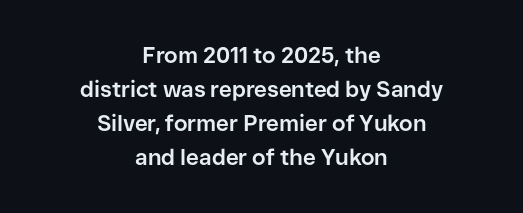
You'd pick this weight for a headline — it's a proper bold. The gaps between neighbouring characters are ordinary and unremarkable. Unlike italic type, these characters show no tilt at all. A typesetter would call this leading conventional body-copy spacing. Underlining? Definitely not there.
